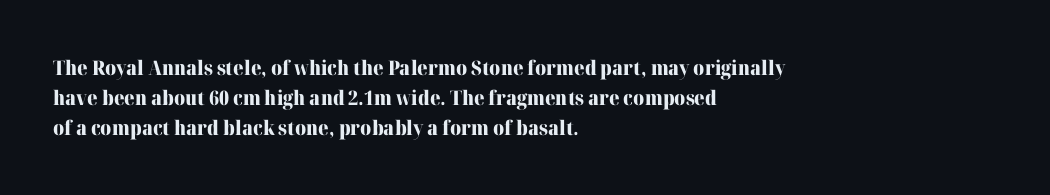
The image shows 20 px bold type, upright; set left-aligned, normal line spacing (1.51x), normal letter spacing, not underlined.
